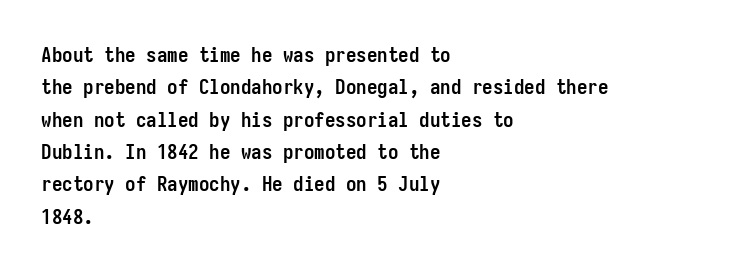
Q: Is the text bold? A: Yes.
Q: Is the text italic (slanted)? A: No, it is upright.
Q: Is the text underlined? A: No.
Q: How is the paragraph aligned? A: Left-aligned.
Q: Is the spacing between letters normal or unusually wide? A: Normal.
Q: Is the spacing between lines tight, normal or loose? A: Normal.
